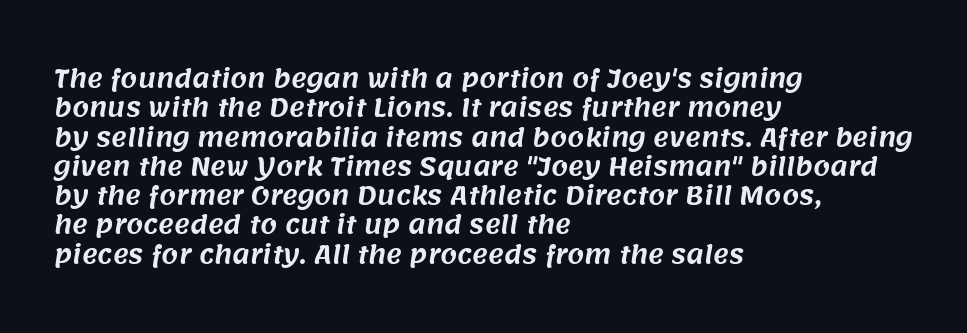
The image shows 24 px text type; set left-aligned, line spacing 1.22x, normal letter spacing, not underlined.
